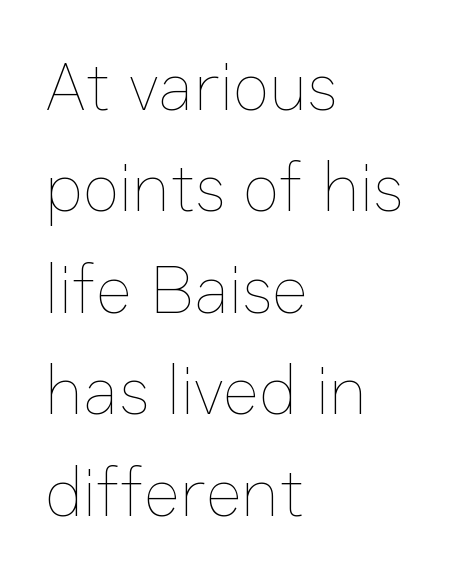
{"italic": "no", "bold": "no", "weight": "thin", "width": "normal", "stroke_contrast": "low", "x_height": "medium", "monospaced": "no", "underline": "no", "align": "left", "line_spacing": "normal", "line_spacing_ratio": 1.47, "letter_spacing": "normal", "letter_spacing_em": 0.0, "glyph_px": 69}
